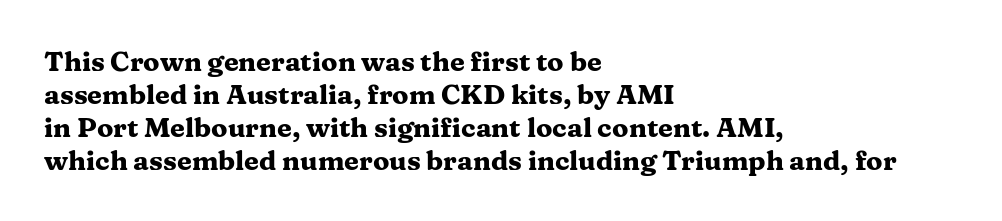
The image shows 27 px bold type, upright; set left-aligned, line spacing 1.22x, normal letter spacing, not underlined.
